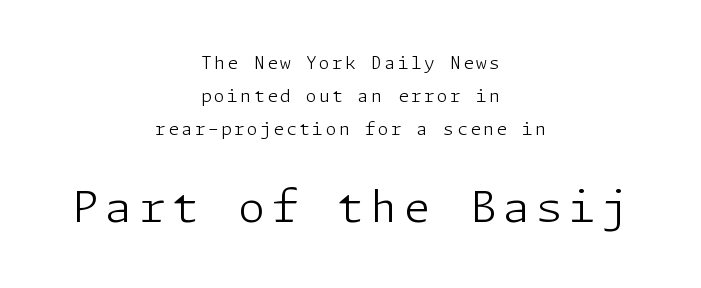
Q: Is the text bold? A: No.
Q: Is the text italic (slanted)? A: No, it is upright.
Q: Is the typeface a serif or a sans-serif typeface? A: Sans-serif.
Q: Is the text underlined? A: No.
Q: How is the paragraph aligned? A: Centered.
Q: Is the spacing between lines tight, normal or loose? A: Loose.
Q: Which block of text is set in a larger size, the first (top) or the second (bottom)? A: The second (bottom) one.
Q: Width (condensed, normal, or wide)? A: Normal.
Q: Stroke contrast? A: Low.
Q: x-height? A: Medium.
